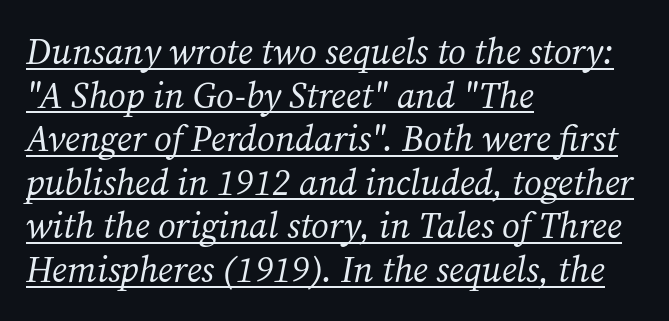
{"serif": "yes", "italic": "yes", "lean": "right", "slant_degrees": 12, "bold": "no", "weight": "regular", "width": "normal", "stroke_contrast": "medium", "x_height": "medium", "monospaced": "no", "underline": "yes", "align": "left", "line_spacing_ratio": 1.21, "letter_spacing": "normal", "letter_spacing_em": 0.0, "glyph_px": 36}
